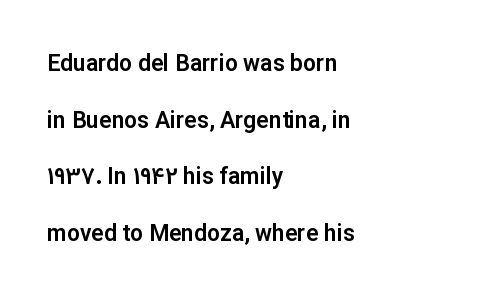
Q: Is the text italic (slanted)? A: No, it is upright.
Q: Is the text underlined? A: No.
Q: How is the paragraph aligned? A: Left-aligned.
Q: Is the spacing between letters normal or unusually wide? A: Normal.
Q: Is the spacing between lines tight, normal or loose? A: Loose.
